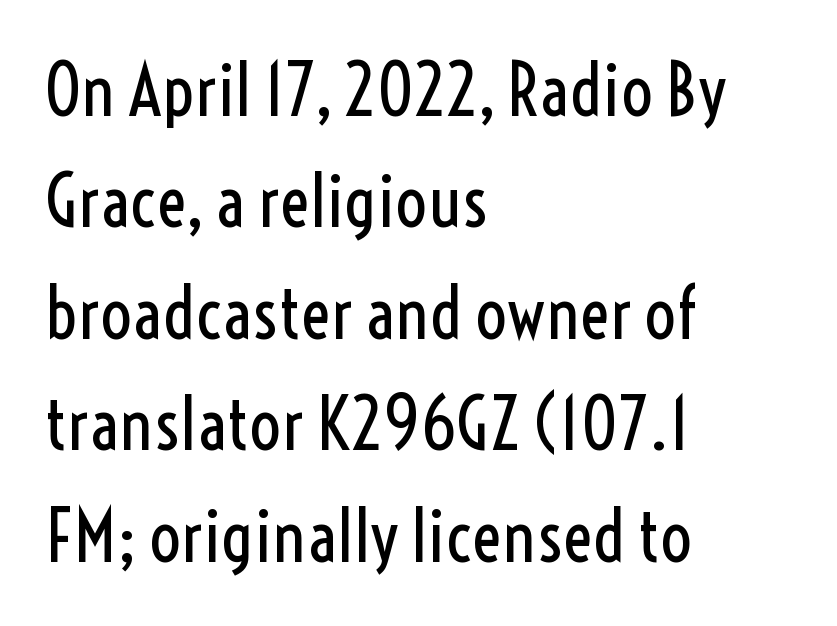
Type without underlining. The rendering uses natural spacing where letterforms have individual widths. In terms of posture, this sample is upright. Casual observation: everything's shoved over to the left.
